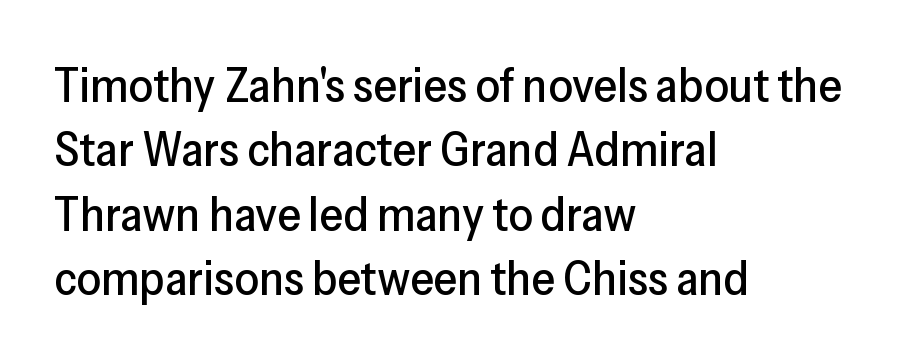
Q: Is the text italic (slanted)? A: No, it is upright.
Q: Is the typeface a serif or a sans-serif typeface? A: Sans-serif.
Q: Is the text underlined? A: No.
Q: How is the paragraph aligned? A: Left-aligned.
Q: Is the spacing between letters normal or unusually wide? A: Normal.
Q: Is the spacing between lines tight, normal or loose? A: Normal.
Q: Width (condensed, normal, or wide)? A: Normal.
Q: Stroke contrast? A: Low.
Q: x-height? A: Medium.
Q: Monospaced? A: No.
